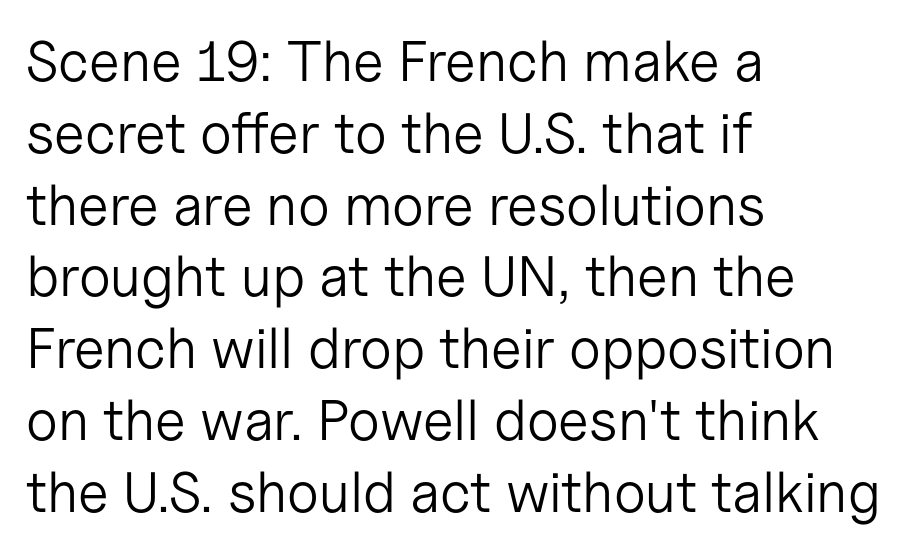
{"serif": "no", "italic": "no", "bold": "no", "weight": "light", "width": "normal", "stroke_contrast": "low", "x_height": "medium", "monospaced": "no", "underline": "no", "align": "left", "line_spacing": "normal", "line_spacing_ratio": 1.26, "letter_spacing": "normal", "letter_spacing_em": 0.0, "glyph_px": 57}
